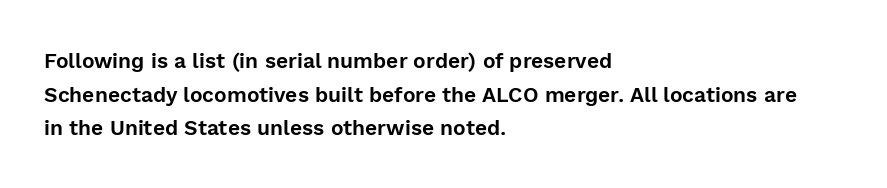
Between one letter and the next there's only the usual sliver of space. The baseline area is clear. Vertically, the passage feels balanced, rows spaced as you'd expect. This sample is left-justified, so line endings fall wherever the words run out.
